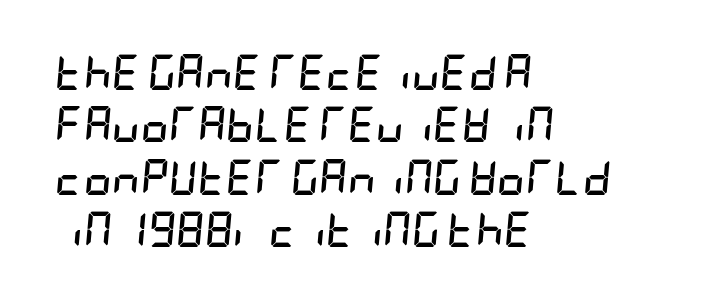
Q: Is the text bold? A: Yes.
Q: Is the text italic (slanted)? A: Yes, it leans right by about 5 degrees.
Q: Is the text underlined? A: No.
Q: How is the paragraph aligned? A: Left-aligned.
Q: Is the spacing between letters normal or unusually wide? A: Normal.
Q: Is the spacing between lines tight, normal or loose? A: Normal.
Q: Width (condensed, normal, or wide)? A: Condensed.
Q: Stroke contrast? A: Low.
Q: x-height? A: Large.
